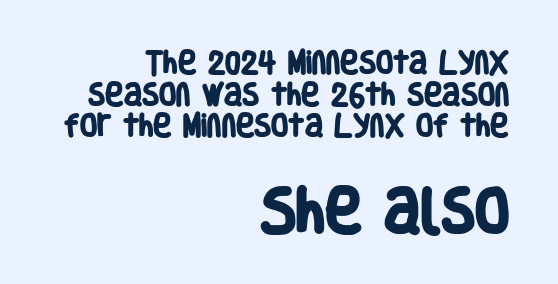
Decoration check: the copy has no underline. Does the bottom block carry the larger type? Yes, it does. The compositor pushed each line to the right boundary. What stands out about the letter spacing? Nothing — it is the standard amount.
